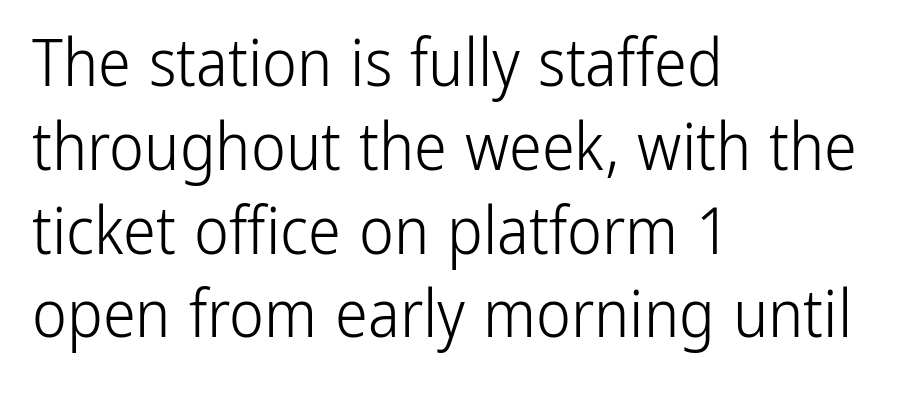
Q: Is the text bold? A: No.
Q: Is the text italic (slanted)? A: No, it is upright.
Q: Is the typeface a serif or a sans-serif typeface? A: Sans-serif.
Q: Is the text underlined? A: No.
Q: How is the paragraph aligned? A: Left-aligned.
Q: Is the spacing between letters normal or unusually wide? A: Normal.
Q: Is the spacing between lines tight, normal or loose? A: Normal.
Q: Width (condensed, normal, or wide)? A: Condensed.
Q: Stroke contrast? A: Low.
Q: x-height? A: Medium.
Q: Monospaced? A: No.
